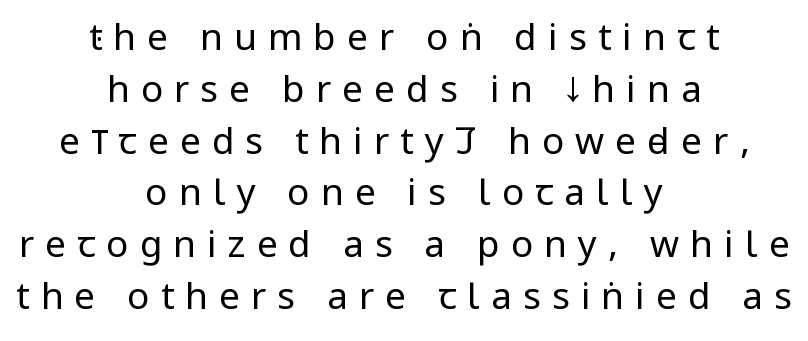
{"serif": "no", "italic": "no", "bold": "no", "weight": "regular", "width": "condensed", "stroke_contrast": "low", "underline": "no", "align": "center", "line_spacing": "normal", "line_spacing_ratio": 1.4, "letter_spacing": "wide", "letter_spacing_em": 0.3, "glyph_px": 37}
